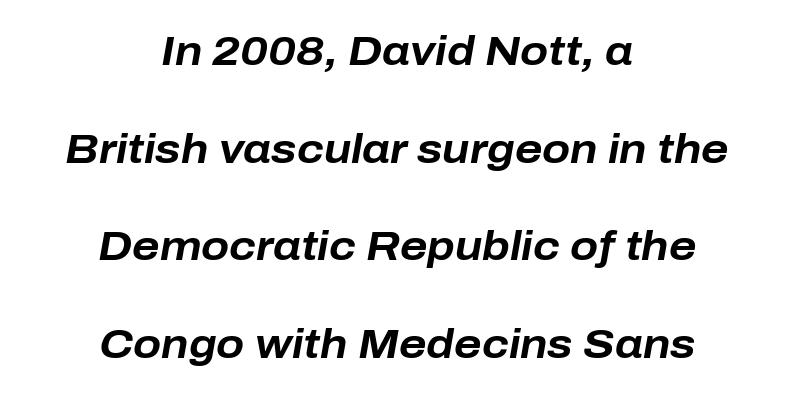
Q: Is the text bold? A: Yes.
Q: Is the text italic (slanted)? A: Yes, it leans right by about 10 degrees.
Q: Is the text underlined? A: No.
Q: How is the paragraph aligned? A: Centered.
Q: Is the spacing between letters normal or unusually wide? A: Normal.
Q: Is the spacing between lines tight, normal or loose? A: Loose.
Q: Width (condensed, normal, or wide)? A: Normal.
Q: Stroke contrast? A: Low.
Q: x-height? A: Medium.
Q: Monospaced? A: No.
